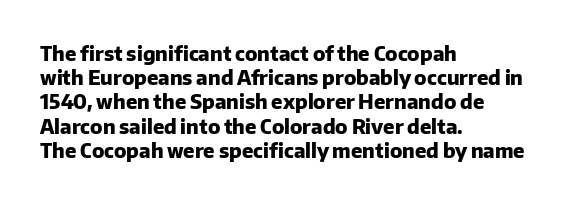
Q: Is the text bold? A: Yes.
Q: Is the text italic (slanted)? A: No, it is upright.
Q: Is the text underlined? A: No.
Q: How is the paragraph aligned? A: Left-aligned.
Q: Is the spacing between letters normal or unusually wide? A: Normal.
